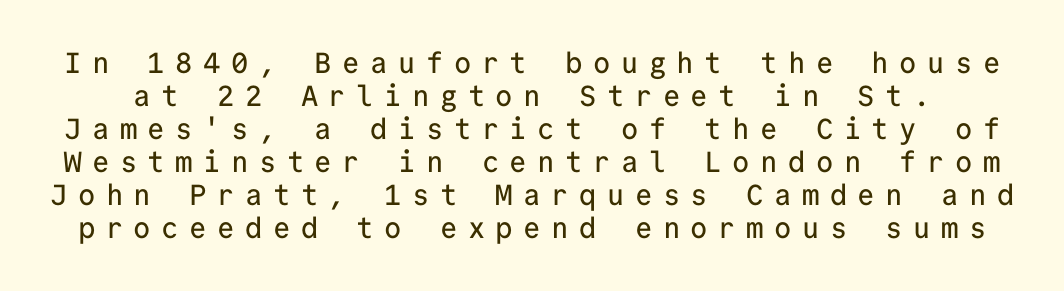
The image shows 29 px sans-serif type, upright, monospaced; set tight line spacing (1.14x), unusually wide letter spacing (+0.36 em), not underlined; low stroke contrast and a medium x-height.
